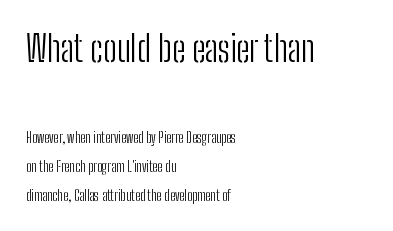
Q: Is the text bold? A: No.
Q: Is the text italic (slanted)? A: No, it is upright.
Q: Is the typeface a serif or a sans-serif typeface? A: Sans-serif.
Q: Is the text underlined? A: No.
Q: How is the paragraph aligned? A: Left-aligned.
Q: Is the spacing between letters normal or unusually wide? A: Normal.
Q: Is the spacing between lines tight, normal or loose? A: Loose.
Q: Which block of text is set in a larger size, the first (top) or the second (bottom)? A: The first (top) one.
Q: Width (condensed, normal, or wide)? A: Condensed.
Q: Stroke contrast? A: Low.
Q: x-height? A: Medium.
Q: Monospaced? A: No.
